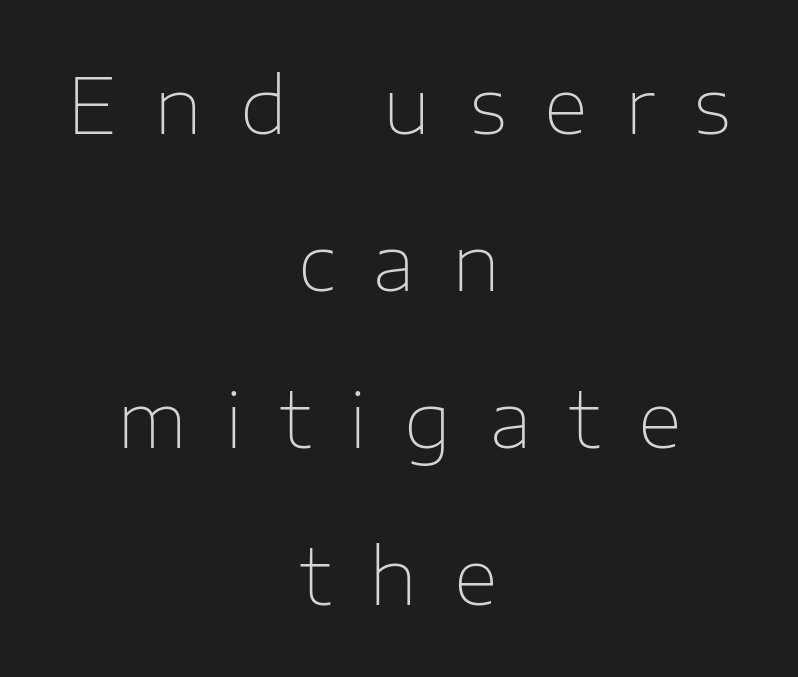
{"serif": "no", "italic": "no", "bold": "no", "weight": "thin", "width": "normal", "stroke_contrast": "low", "x_height": "medium", "monospaced": "no", "underline": "no", "align": "center", "line_spacing": "loose", "line_spacing_ratio": 2.04, "letter_spacing": "wide", "letter_spacing_em": 0.49, "glyph_px": 77}
